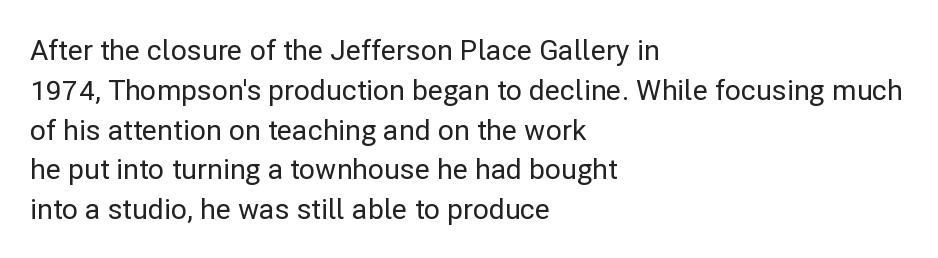
{"serif": "no", "italic": "no", "width": "normal", "stroke_contrast": "low", "x_height": "medium", "monospaced": "no", "underline": "no", "align": "left", "line_spacing": "normal", "line_spacing_ratio": 1.42, "letter_spacing": "normal", "letter_spacing_em": 0.0, "glyph_px": 28}
